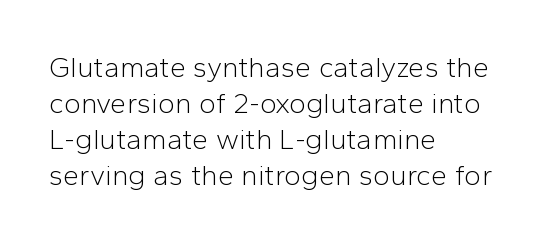
Serif or sans? Sans — the stroke terminals are bare. Horizontal alignment here is leftward, the default for most running prose. Default kerning and tracking; the words read as compact shapes. Style check: upright. Weight: in the light-to-regular range. Quick note: underline off.
